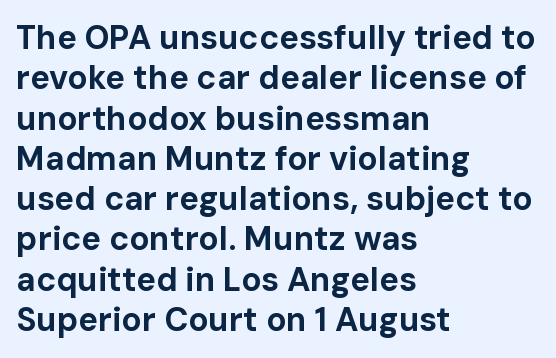
Anything drawn beneath the words? Only blank space. Looks like regular typesetting: each glyph gets only the width it needs. Nothing unusual about the tracking: characters are spaced as the font intends. Does the type have serifs? No, each stem ends abruptly. Is there any slant? The stems are plumb. Is the type bold? Yes — the strokes are clearly thick and heavy.
